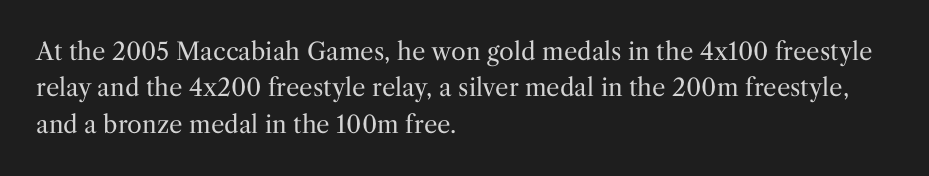
Q: Is the text bold? A: No.
Q: Is the text italic (slanted)? A: No, it is upright.
Q: Is the text underlined? A: No.
Q: How is the paragraph aligned? A: Left-aligned.
Q: Is the spacing between letters normal or unusually wide? A: Normal.
Q: Is the spacing between lines tight, normal or loose? A: Normal.
